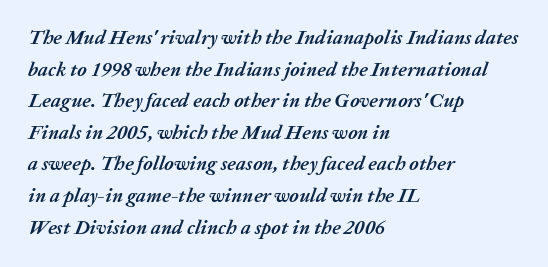
The lines in this sample share a left origin and differ only in where they stop. The letters are slanted; this is an italic face. You could call the tracking neutral — neither tight nor loose. Stroke thickness is high; the sample reads as a true bold. Normally led — the rows are evenly, conventionally spaced.
